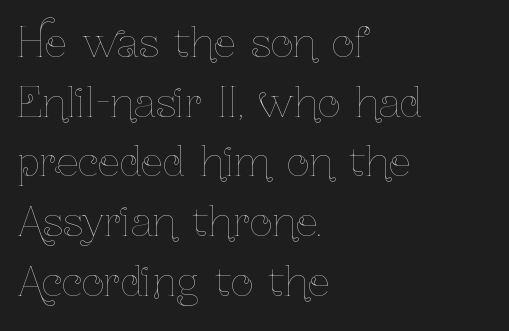
{"italic": "no", "bold": "no", "weight": "thin", "width": "condensed", "stroke_contrast": "low", "x_height": "medium", "monospaced": "no", "underline": "no", "align": "left", "line_spacing": "normal", "line_spacing_ratio": 1.53, "letter_spacing": "normal", "letter_spacing_em": 0.0, "glyph_px": 39}
